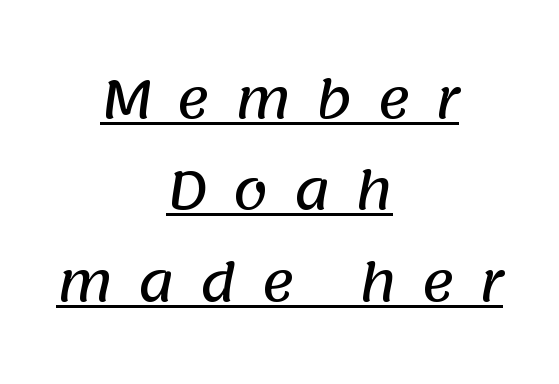
The image shows 51 px sans-serif type; set centered, line spacing 1.79x, unusually wide letter spacing (+0.47 em), underlined; low stroke contrast and a large x-height.
